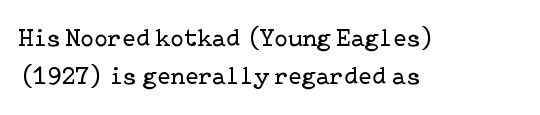
Q: Is the text bold? A: No.
Q: Is the text italic (slanted)? A: No, it is upright.
Q: Is the text underlined? A: No.
Q: How is the paragraph aligned? A: Left-aligned.
Q: Is the spacing between letters normal or unusually wide? A: Normal.
Q: Is the spacing between lines tight, normal or loose? A: Normal.
